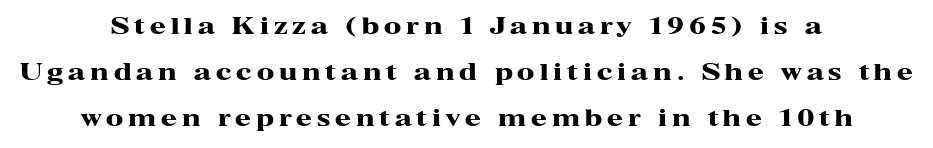
{"italic": "no", "bold": "yes", "underline": "no", "align": "center", "line_spacing": "loose", "line_spacing_ratio": 2.0, "letter_spacing": "wide", "letter_spacing_em": 0.22, "glyph_px": 23}
